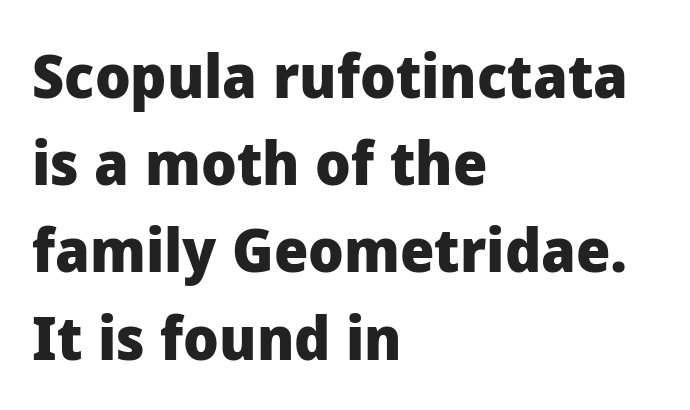
The baseline area is clear. The rendering shows plain stroke endings on the letterforms — a sans-serif design. The compositor pushed each line to the left boundary. This block has exactly the height ordinary leading produces. This sample has the flowing, uneven cadence of proportional lettering.
